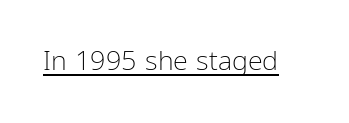
Vertical stems look standard width or narrower in stroke. This sample carries an underscore along the baseline area. Notice how the stems are strictly vertical — no italics here. Spacing between characters is what you'd get straight out of the box.
